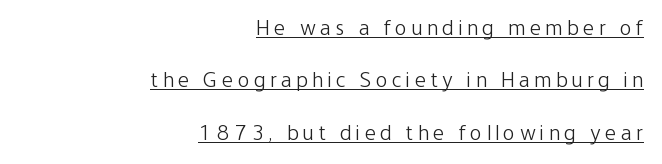
{"italic": "no", "bold": "no", "underline": "yes", "align": "right", "line_spacing": "loose", "line_spacing_ratio": 2.38, "letter_spacing": "wide", "letter_spacing_em": 0.21, "glyph_px": 22}
